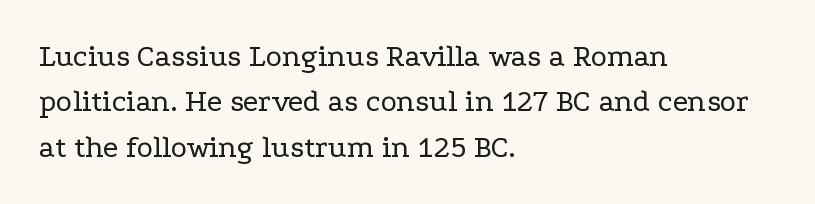
The image shows 31 px regular-weight, wide serif type, upright; set left-aligned, normal line spacing (1.46x), normal letter spacing, not underlined; low stroke contrast and a medium x-height.
